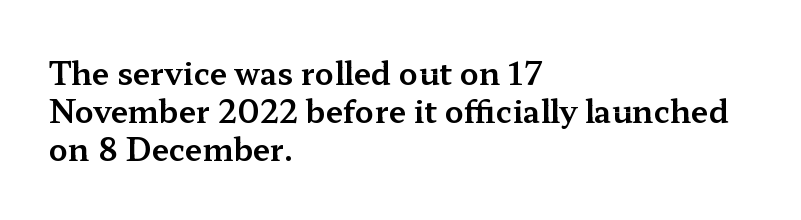
The image shows 31 px wide serif type, upright; set left-aligned, line spacing 1.23x, normal letter spacing, not underlined; medium stroke contrast and a medium x-height.
